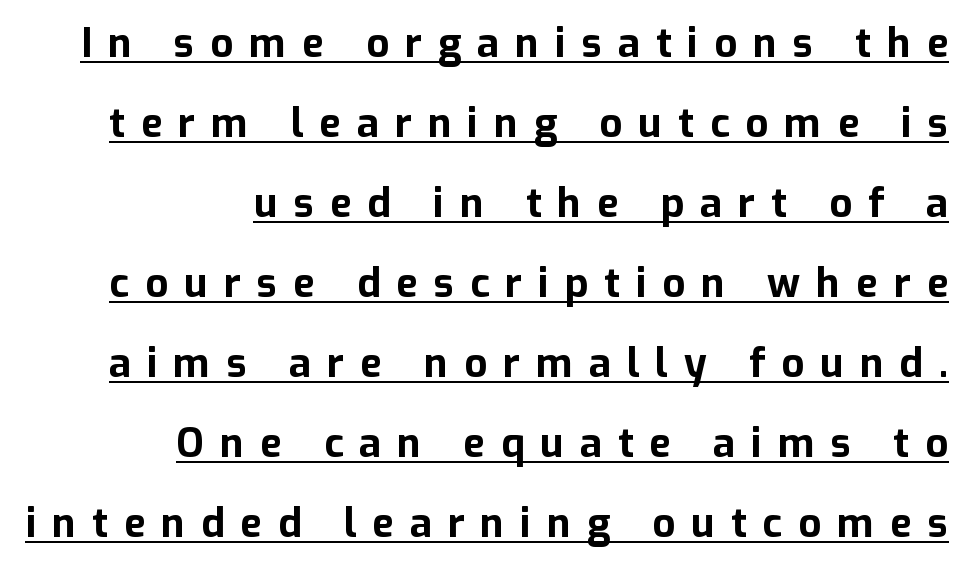
The image shows 40 px bold sans-serif type, upright; set right-aligned, loose line spacing (2.0x), unusually wide letter spacing (+0.4 em), underlined; low stroke contrast and a medium x-height.
